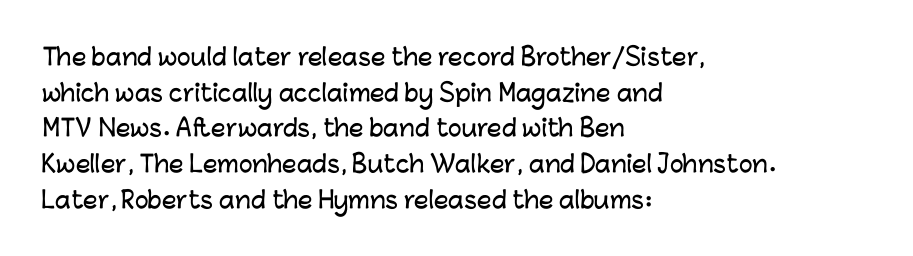
The image shows 23 px text type, upright; set left-aligned, normal line spacing (1.55x), normal letter spacing, not underlined.
